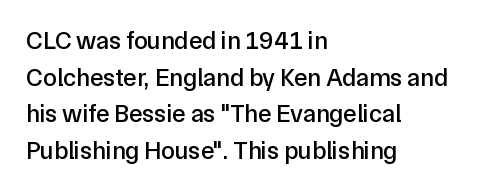
Q: Is the text italic (slanted)? A: No, it is upright.
Q: Is the text underlined? A: No.
Q: How is the paragraph aligned? A: Left-aligned.
Q: Is the spacing between letters normal or unusually wide? A: Normal.
Q: Is the spacing between lines tight, normal or loose? A: Normal.
